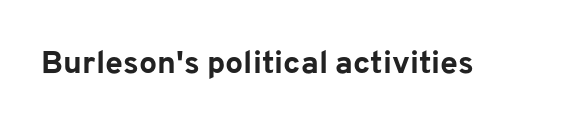
{"serif": "no", "italic": "no", "bold": "yes", "weight": "bold", "width": "normal", "stroke_contrast": "low", "x_height": "medium", "monospaced": "no", "underline": "no", "letter_spacing": "normal", "letter_spacing_em": 0.0, "glyph_px": 32}
